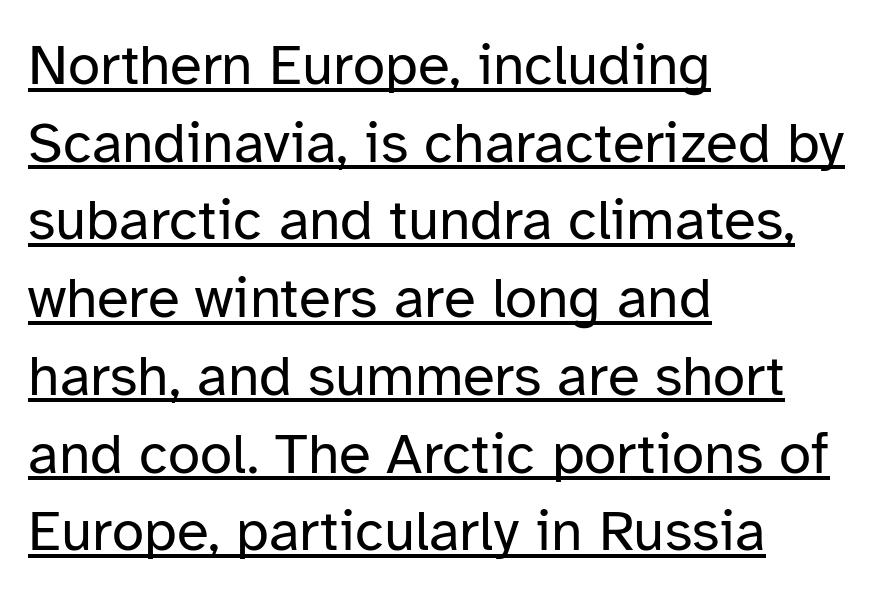
{"serif": "no", "italic": "no", "bold": "no", "weight": "regular", "width": "normal", "stroke_contrast": "low", "x_height": "medium", "monospaced": "no", "underline": "yes", "align": "left", "line_spacing": "normal", "line_spacing_ratio": 1.34, "letter_spacing": "normal", "letter_spacing_em": 0.0, "glyph_px": 58}
